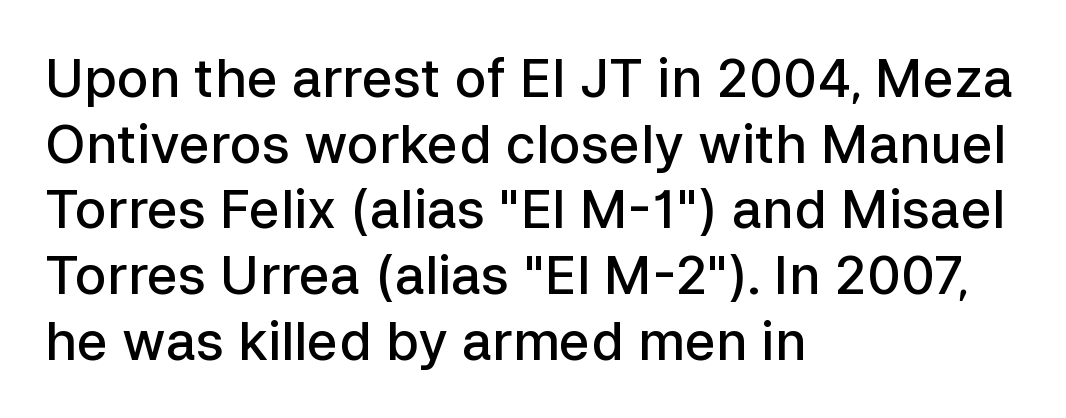
Q: Is the text bold? A: Semi-bold.
Q: Is the text italic (slanted)? A: No, it is upright.
Q: Is the typeface a serif or a sans-serif typeface? A: Sans-serif.
Q: Is the text underlined? A: No.
Q: How is the paragraph aligned? A: Left-aligned.
Q: Is the spacing between letters normal or unusually wide? A: Normal.
Q: Width (condensed, normal, or wide)? A: Normal.
Q: Stroke contrast? A: Low.
Q: x-height? A: Medium.
Q: Monospaced? A: No.
